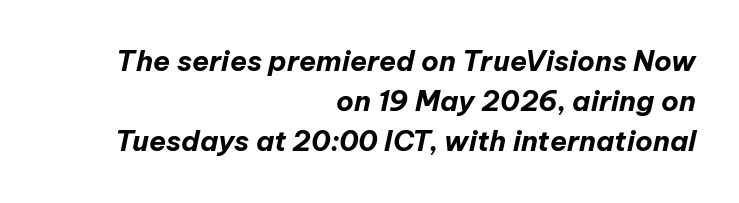
Q: Is the text bold? A: Yes.
Q: Is the text italic (slanted)? A: Yes, it leans right by about 12 degrees.
Q: Is the text underlined? A: No.
Q: How is the paragraph aligned? A: Right-aligned.
Q: Is the spacing between letters normal or unusually wide? A: Normal.
Q: Is the spacing between lines tight, normal or loose? A: Normal.
Q: Width (condensed, normal, or wide)? A: Normal.
Q: Stroke contrast? A: Low.
Q: x-height? A: Medium.
Q: Monospaced? A: No.
